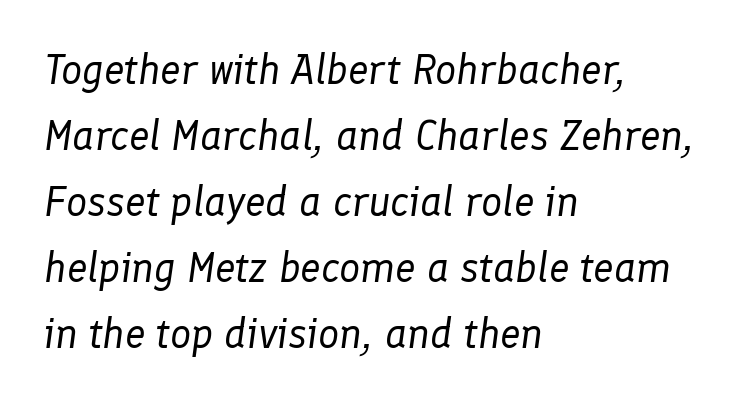
{"italic": "yes", "lean": "right", "slant_degrees": 8, "bold": "no", "weight": "regular", "width": "normal", "stroke_contrast": "low", "x_height": "medium", "monospaced": "no", "underline": "no", "align": "left", "line_spacing": "normal", "line_spacing_ratio": 1.57, "letter_spacing": "normal", "letter_spacing_em": 0.0, "glyph_px": 42}
